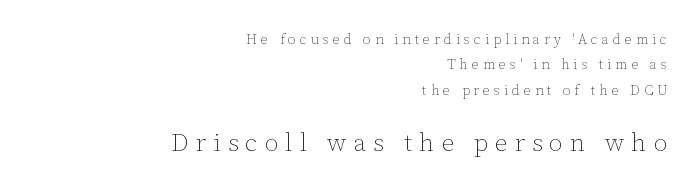
Q: Is the text bold? A: No.
Q: Is the text italic (slanted)? A: No, it is upright.
Q: Is the text underlined? A: No.
Q: How is the paragraph aligned? A: Right-aligned.
Q: Is the spacing between letters normal or unusually wide? A: Unusually wide.
Q: Which block of text is set in a larger size, the first (top) or the second (bottom)? A: The second (bottom) one.
